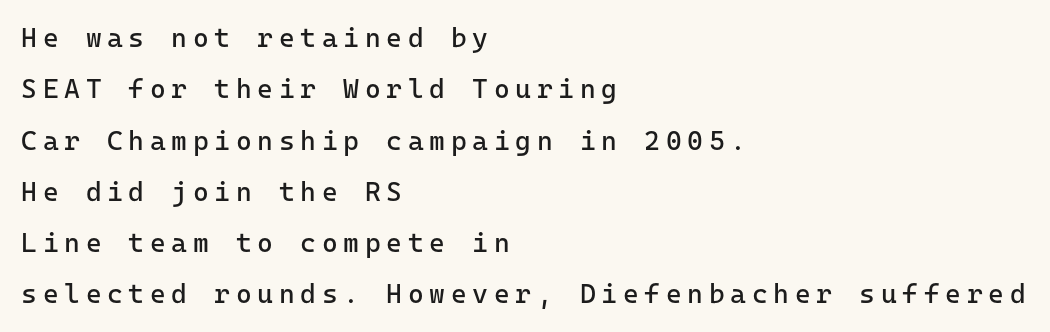
Q: Is the text bold? A: No.
Q: Is the text italic (slanted)? A: No, it is upright.
Q: Is the text underlined? A: No.
Q: How is the paragraph aligned? A: Left-aligned.
Q: Is the spacing between letters normal or unusually wide? A: Unusually wide.
Q: Is the spacing between lines tight, normal or loose? A: Loose.
